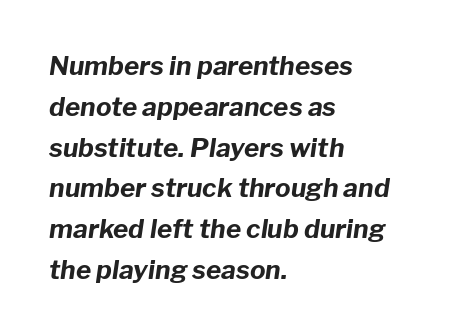
The image shows 26 px bold type, italic (leaning right); set left-aligned, normal line spacing (1.57x), normal letter spacing, not underlined.
